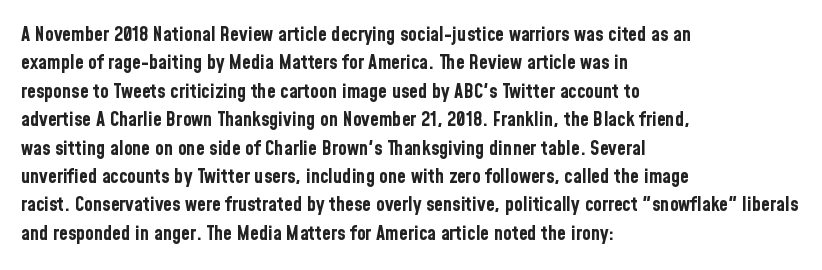
{"italic": "no", "bold": "yes", "underline": "no", "align": "left", "line_spacing": "normal", "line_spacing_ratio": 1.42, "letter_spacing": "normal", "letter_spacing_em": 0.0, "glyph_px": 20}
